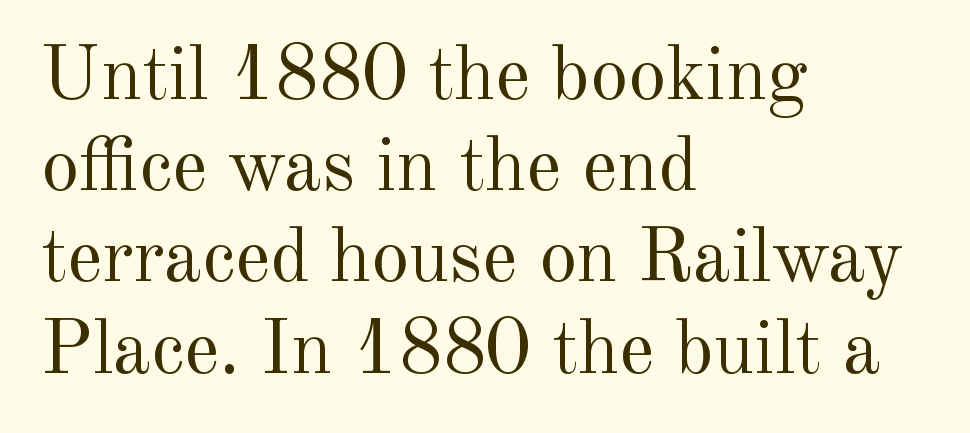
Q: Is the text bold? A: No.
Q: Is the text italic (slanted)? A: No, it is upright.
Q: Is the typeface a serif or a sans-serif typeface? A: Serif.
Q: Is the text underlined? A: No.
Q: How is the paragraph aligned? A: Left-aligned.
Q: Is the spacing between letters normal or unusually wide? A: Normal.
Q: Width (condensed, normal, or wide)? A: Normal.
Q: x-height? A: Small.
Q: Monospaced? A: No.
